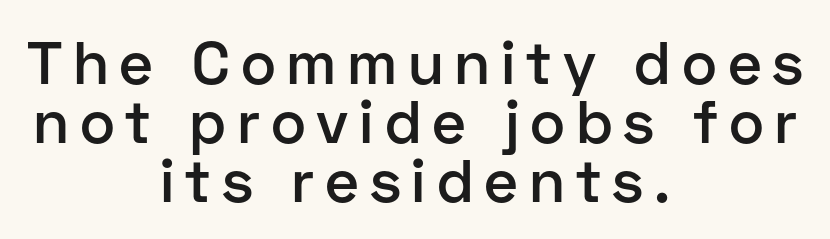
Character widths vary here, with narrow letters taking less room than wide ones. Every character sits straight up, as roman type does. Honestly, the rows look squashed on top of each other. Grotesque or geometric, the face here clearly has no serifs.
